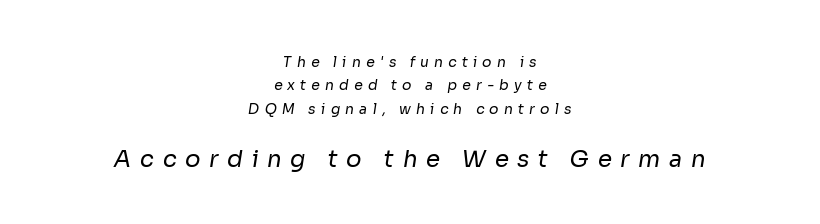
Q: Is the text bold? A: No.
Q: Is the text underlined? A: No.
Q: How is the paragraph aligned? A: Centered.
Q: Is the spacing between letters normal or unusually wide? A: Unusually wide.
Q: Is the spacing between lines tight, normal or loose? A: Normal.
Q: Which block of text is set in a larger size, the first (top) or the second (bottom)? A: The second (bottom) one.
